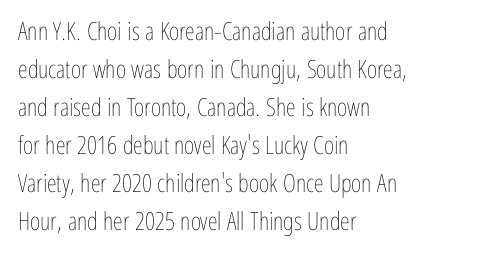
{"italic": "no", "bold": "no", "underline": "no", "align": "left", "line_spacing": "normal", "line_spacing_ratio": 1.52, "letter_spacing": "normal", "letter_spacing_em": 0.0, "glyph_px": 25}
